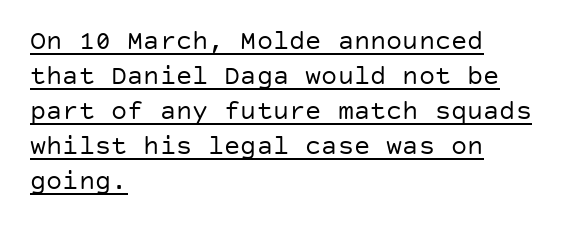
{"italic": "no", "bold": "no", "underline": "yes", "align": "left", "line_spacing": "normal", "line_spacing_ratio": 1.3, "letter_spacing": "normal", "letter_spacing_em": 0.0, "glyph_px": 27}
